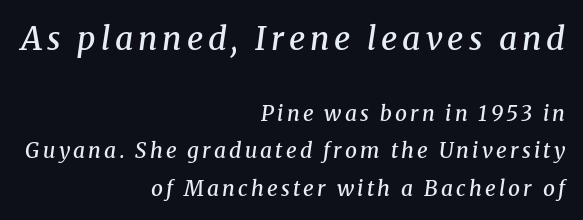
The image shows 32 px semibold serif type, italic (leaning right); set right-aligned, line spacing 1.77x, not underlined; the first (top) block is 1.52x larger; medium stroke contrast and a medium x-height.
